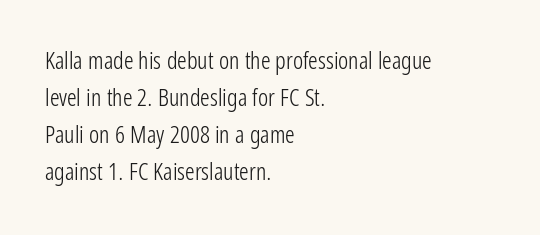
Vertical strokes here are truly vertical. Every row of glyphs begins at an identical x-position on the left. Between one letter and the next there's only the usual sliver of space. Only glyphs here, with clear space below each row.
